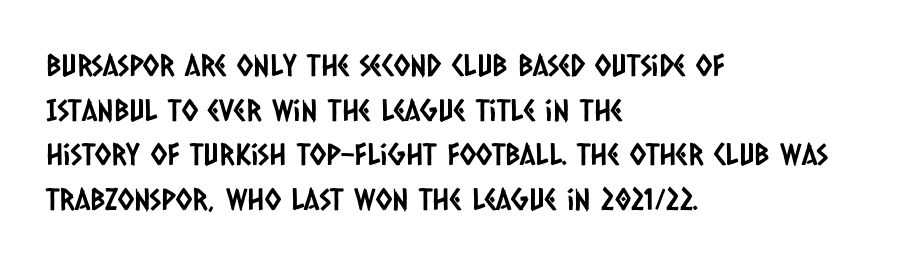
Spacing between characters is what you'd get straight out of the box. Underline: absent. The setting favours the left margin, as ordinary paragraphs usually do. Observe the absence of serifs on each vertical stroke in this sample. A normal amount of white space separates one row of letters from the next.
